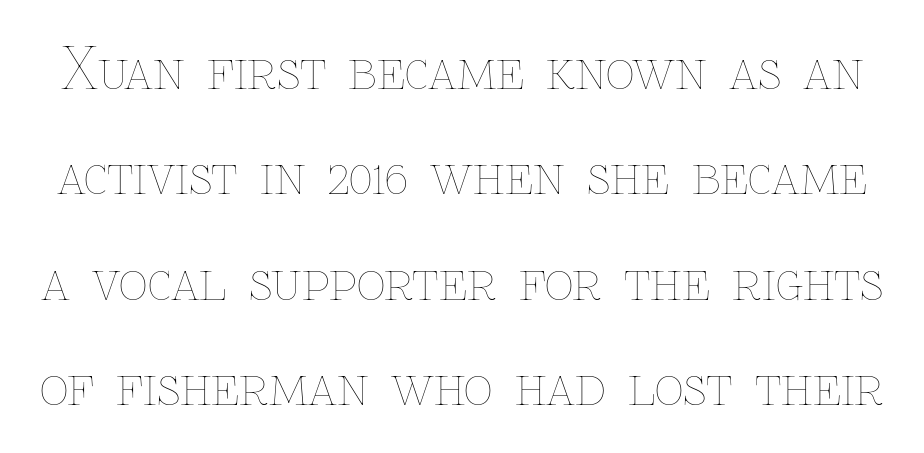
Words float on clear page, feet unadorned. Is the type heavy? It reads as light-to-regular instead. Note the varied advance widths — an 'i' is clearly narrower than an 'm'. Is there any slant? The stems are plumb.
